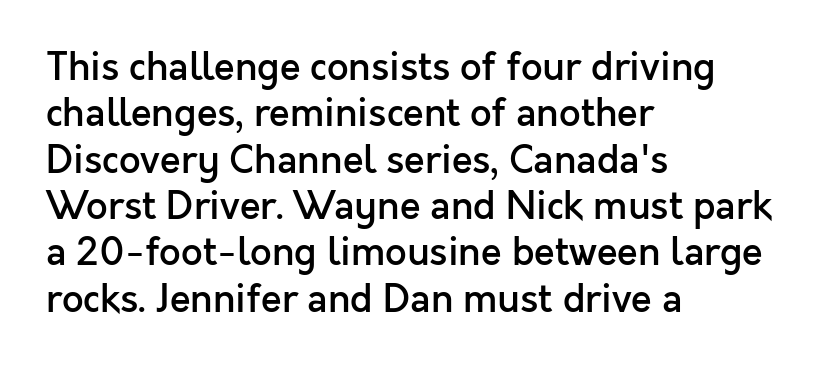
Is this a fixed-width face? No — the glyphs have proportional, varying widths. Plain, unruled lines of type. When letters stand straight like this, we call the style roman or upright. The typeface chosen for these lines omits serifs. Line beginnings align vertically; line endings do not.
